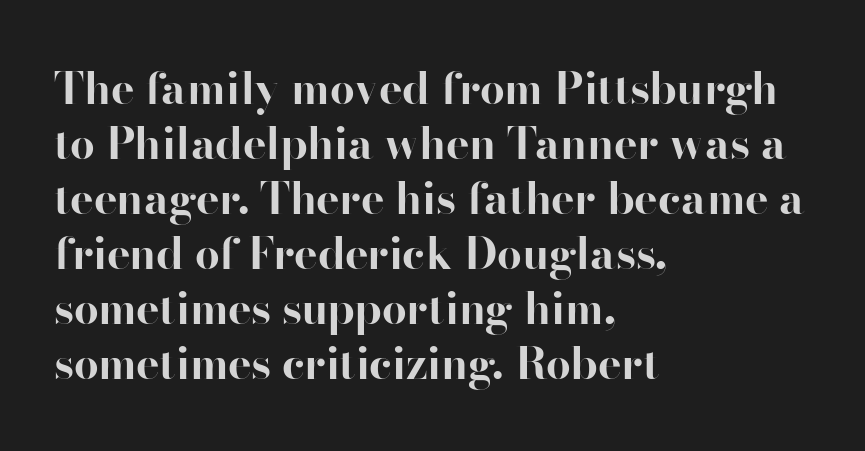
Quick note: not italic, upright. A typesetter would call this proportional, since set widths differ per character. Compared with typical body copy, the letter spacing here is the same. The rows are spaced the way most documents space them.
